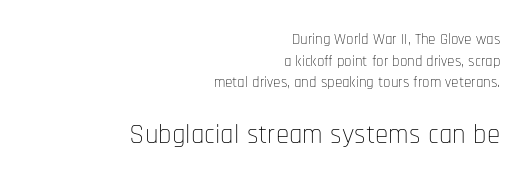
The image shows 27 px text type, upright; set right-aligned, normal line spacing (1.45x), normal letter spacing, not underlined; the second (bottom) block is 1.8x larger.
